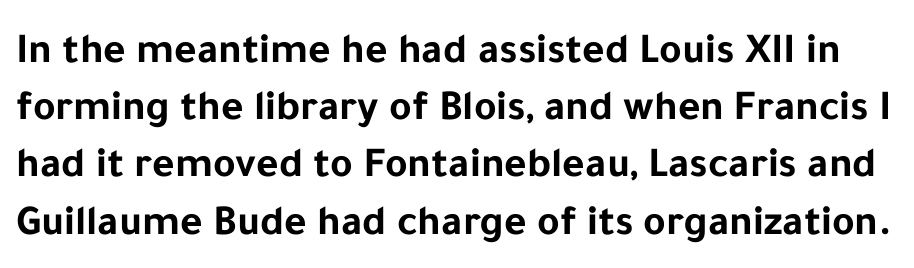
Q: Is the text bold? A: Yes.
Q: Is the text italic (slanted)? A: No, it is upright.
Q: Is the typeface a serif or a sans-serif typeface? A: Sans-serif.
Q: Is the text underlined? A: No.
Q: Is the spacing between letters normal or unusually wide? A: Normal.
Q: Is the spacing between lines tight, normal or loose? A: Normal.
Q: Width (condensed, normal, or wide)? A: Normal.
Q: Stroke contrast? A: Low.
Q: x-height? A: Medium.
Q: Monospaced? A: No.
